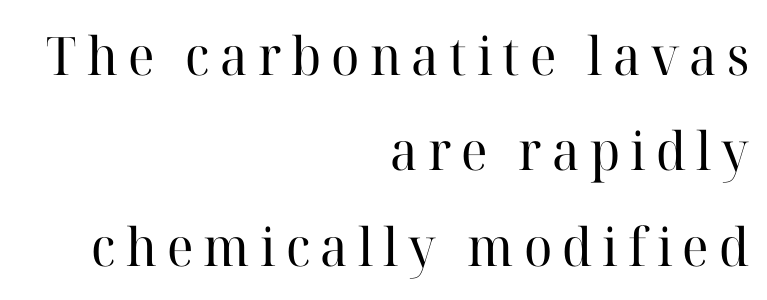
{"serif": "yes", "italic": "no", "bold": "no", "weight": "regular", "width": "normal", "stroke_contrast": "high", "x_height": "medium", "monospaced": "no", "underline": "no", "align": "right", "line_spacing_ratio": 1.8, "glyph_px": 53}
